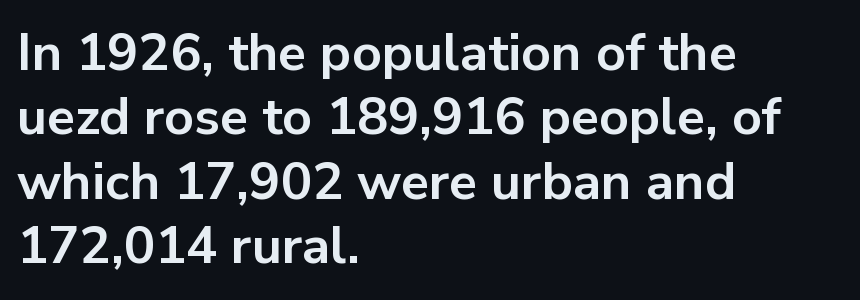
Character widths vary here, with narrow letters taking less room than wide ones. Does the type have serifs? No, each stem ends abruptly. Descenders hang freely into open space. Pretty heavy lettering here — definitely bold. This rendering uses left alignment, leaving the right contour irregular. What stands out about the letter spacing? Nothing — it is the standard amount.
